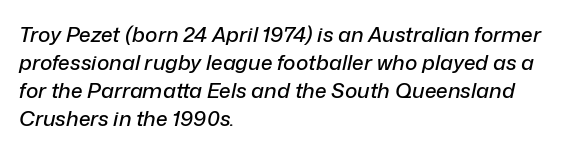
Q: Is the text italic (slanted)? A: Yes, it leans right by about 12 degrees.
Q: Is the text underlined? A: No.
Q: How is the paragraph aligned? A: Left-aligned.
Q: Is the spacing between letters normal or unusually wide? A: Normal.
Q: Is the spacing between lines tight, normal or loose? A: Normal.
